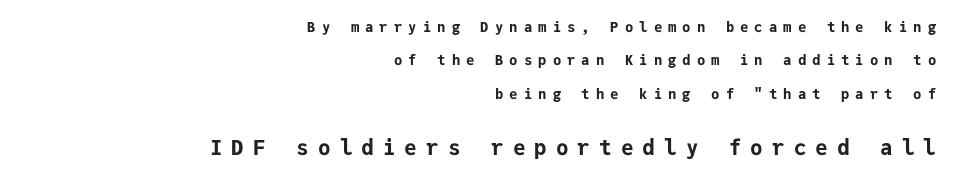
Someone cranked the tracking dial way up on this one. Teacher's note: observe the even right margin — that is flush-right alignment. Is there any slant? The stems are plumb. How would I describe the line gaps? Wide and relaxed. Look at the stroke-to-counter ratio: heavy, a bold.
